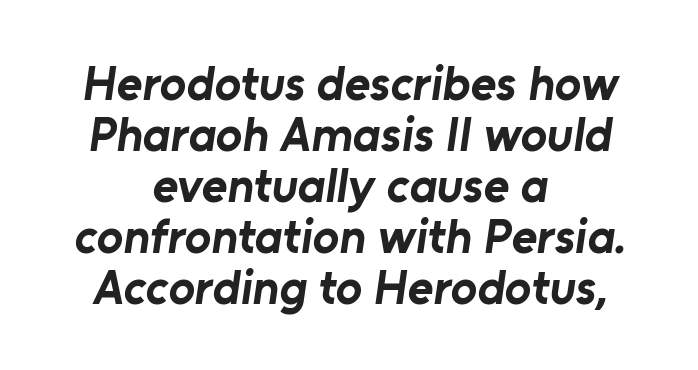
Q: Is the text bold? A: Yes.
Q: Is the typeface a serif or a sans-serif typeface? A: Sans-serif.
Q: Is the text underlined? A: No.
Q: How is the paragraph aligned? A: Centered.
Q: Is the spacing between letters normal or unusually wide? A: Normal.
Q: Is the spacing between lines tight, normal or loose? A: Tight.
Q: Width (condensed, normal, or wide)? A: Normal.
Q: Stroke contrast? A: Low.
Q: x-height? A: Medium.
Q: Monospaced? A: No.
